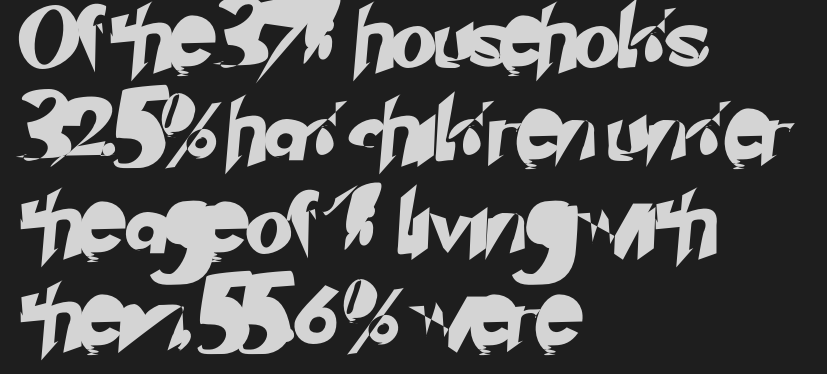
The passage shown stacks its lines at a standard gap. Letter spacing: default. Serif or sans? Sans — the stroke terminals are bare. Varying glyph widths throughout — classic text-font behaviour.
